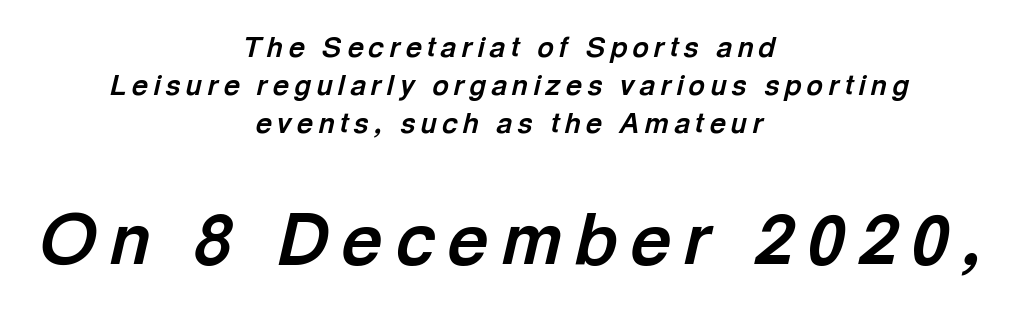
The rendering uses natural spacing where letterforms have individual widths. Honestly, there is no underline to notice here at all. Summary of weight: heavy, a full bold. Horizontally, the lines are justified to the midpoint only. Size contrast runs from small at the top to large at the bottom. When letters slant like this, we call the style italic.
